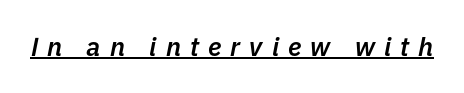
{"italic": "yes", "lean": "right", "slant_degrees": 11, "bold": "semi", "underline": "yes", "letter_spacing": "wide", "letter_spacing_em": 0.35, "glyph_px": 26}
